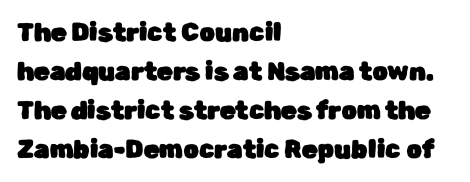
The image shows 25 px text type, upright; set left-aligned, normal line spacing (1.56x), normal letter spacing, not underlined.
